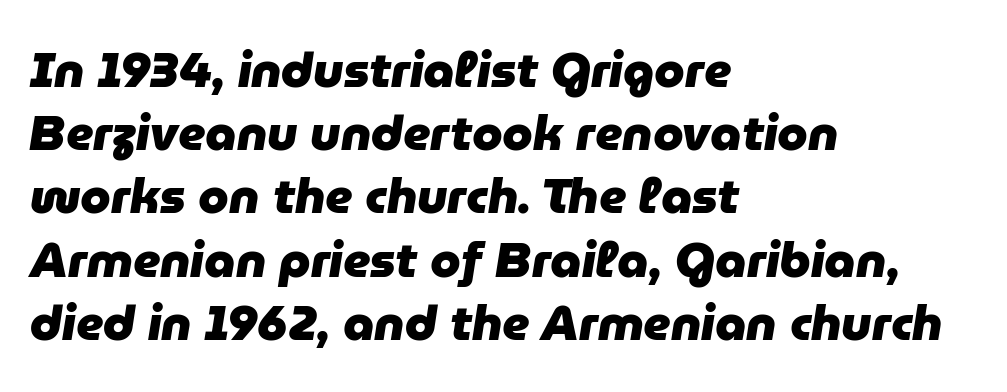
Q: Is the text bold? A: Yes.
Q: Is the text italic (slanted)? A: Yes, it leans right by about 9 degrees.
Q: Is the text underlined? A: No.
Q: How is the paragraph aligned? A: Left-aligned.
Q: Is the spacing between letters normal or unusually wide? A: Normal.
Q: Is the spacing between lines tight, normal or loose? A: Normal.
Q: Width (condensed, normal, or wide)? A: Normal.
Q: Stroke contrast? A: Low.
Q: x-height? A: Medium.
Q: Monospaced? A: No.
